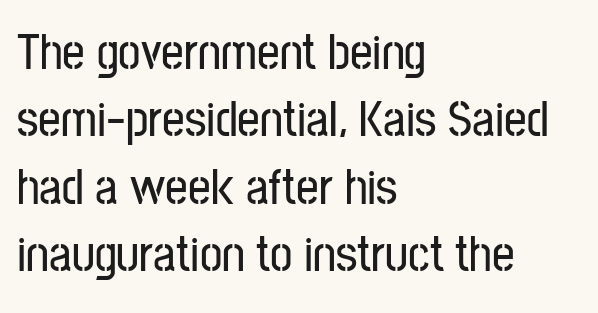
Notice how the passage keeps a crisp vertical edge on the left only. Unmarked baselines from the first word to the last. Reading down the column, the eye jumps a familiar distance to each next line. Look at the tracking — it's just the regular setting, nothing added. If you drew a line through each stem, it would be perfectly vertical.
